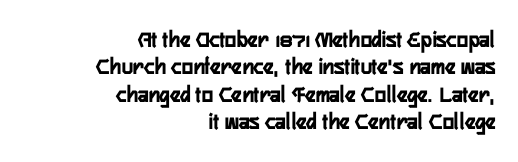
The lines in this sample share a right terminus and differ only in where they begin. In terms of posture, this sample is upright. There is no visible air inserted between adjacent glyphs. Bare-footed words on every line. A typesetter would call this leading minimal, almost set solid.
